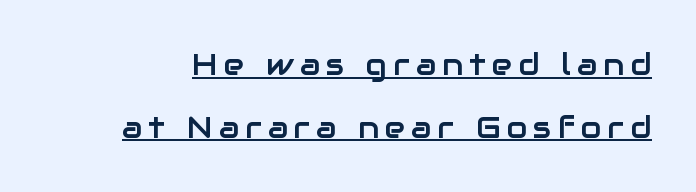
The letters carry no serifs — their stems end cleanly without finishing strokes. The letters advance in unequal steps, a hallmark of proportional type. Underlining? Definitely there. Tall strokes in this sample are plumb rather than angled.
